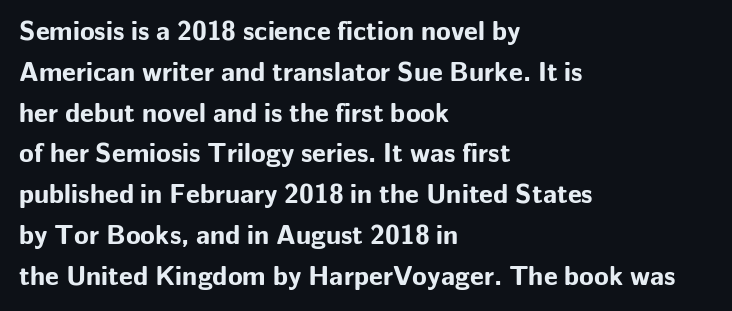
This is the regular roman posture of the typeface. Regarding leading, the lines here are spaced in the standard way. Heft: maximum for text — a bold. The specimen omits any rule beneath the text block's lines.
